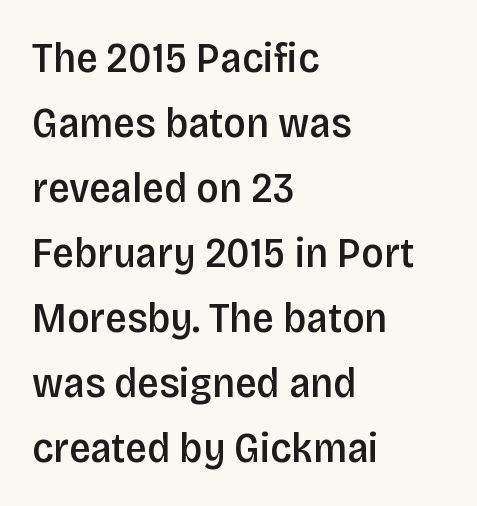
Compared with an ordinary text face, these strokes are moderately heavier — a semibold. Here the designer chose a conventional face with non-uniform glyph widths. The passage shown stacks its lines at a standard gap. Unmarked baselines from the first word to the last. How are the letters spaced? Ordinarily, with no added tracking.
